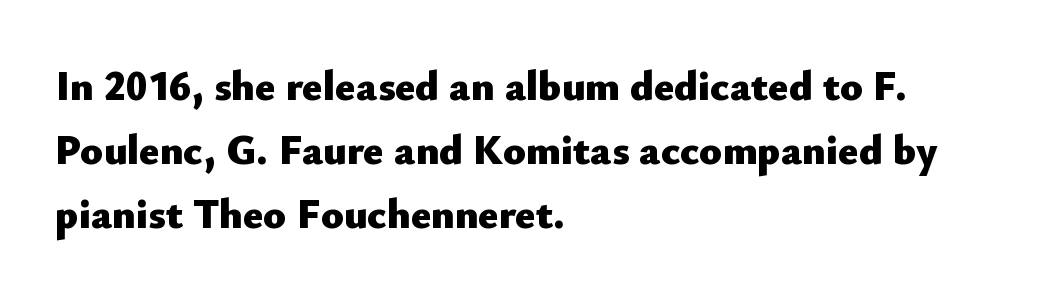
Q: Is the text bold? A: Yes.
Q: Is the text italic (slanted)? A: No, it is upright.
Q: Is the typeface a serif or a sans-serif typeface? A: Sans-serif.
Q: Is the text underlined? A: No.
Q: How is the paragraph aligned? A: Left-aligned.
Q: Is the spacing between letters normal or unusually wide? A: Normal.
Q: Is the spacing between lines tight, normal or loose? A: Normal.
Q: Width (condensed, normal, or wide)? A: Normal.
Q: Stroke contrast? A: Low.
Q: x-height? A: Small.
Q: Monospaced? A: No.
